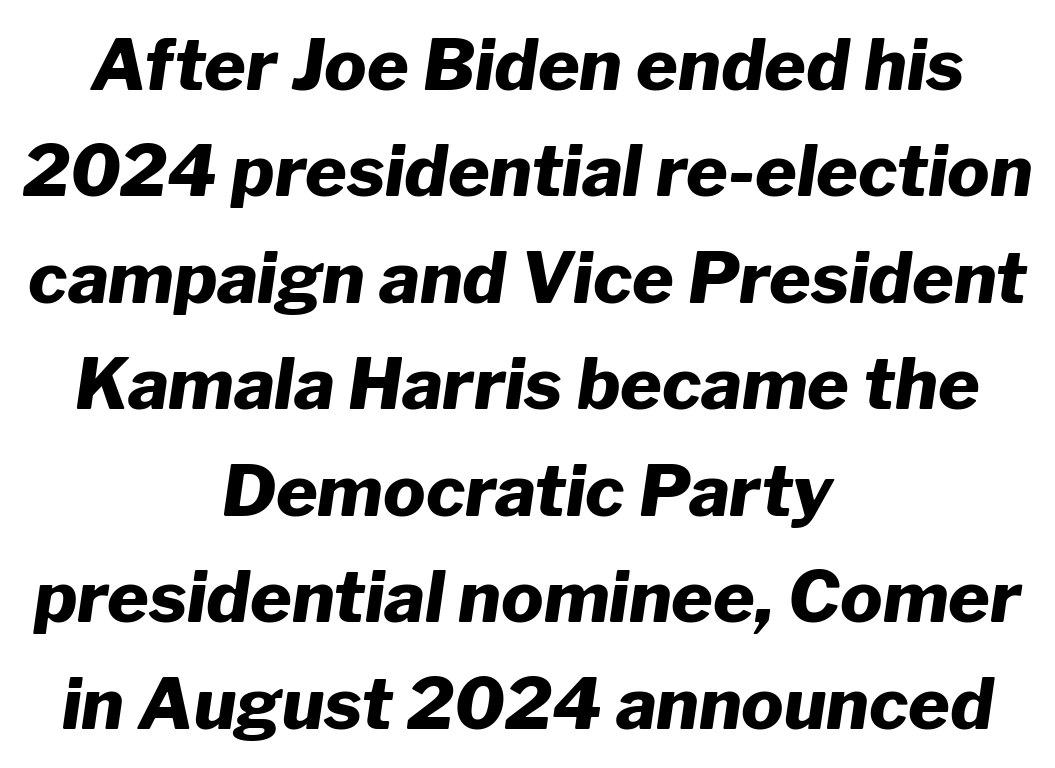
Q: Is the text bold? A: Yes.
Q: Is the text italic (slanted)? A: Yes, it leans right by about 8 degrees.
Q: Is the text underlined? A: No.
Q: How is the paragraph aligned? A: Centered.
Q: Is the spacing between letters normal or unusually wide? A: Normal.
Q: Is the spacing between lines tight, normal or loose? A: Normal.
Q: Width (condensed, normal, or wide)? A: Normal.
Q: Stroke contrast? A: Low.
Q: x-height? A: Medium.
Q: Monospaced? A: No.
